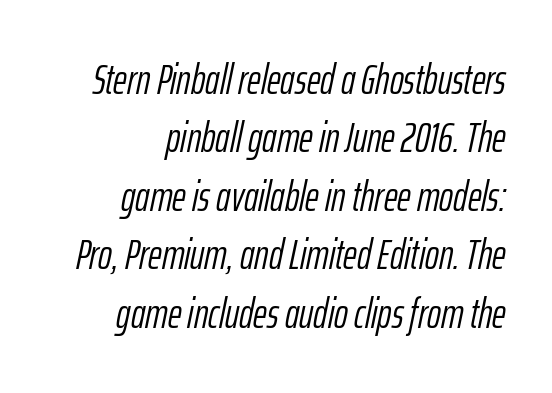
{"italic": "yes", "lean": "right", "slant_degrees": 12, "bold": "no", "weight": "light", "width": "condensed", "stroke_contrast": "low", "x_height": "medium", "monospaced": "no", "underline": "no", "align": "right", "line_spacing": "normal", "line_spacing_ratio": 1.39, "letter_spacing": "normal", "letter_spacing_em": 0.0, "glyph_px": 42}
